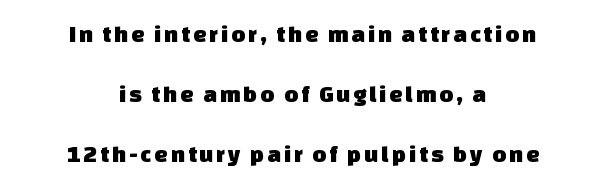
The image shows 24 px text type; set centered, loose line spacing (2.49x), not underlined.
